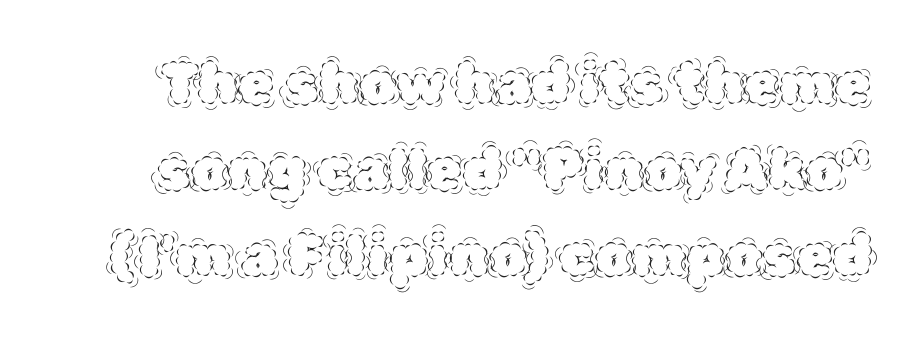
Do the characters align in a grid? No, the font is proportional. The lettering holds an erect, upright posture throughout. Bare-footed words on every line. Whoever set this chose a conventional vertical rhythm. This is not heavy type; no bold has been used. Look at the tracking — it's just the regular setting, nothing added.
